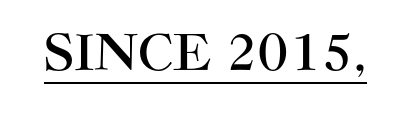
The image shows 49 px sans-serif type, upright; set normal letter spacing, underlined; high stroke contrast and a large x-height.
